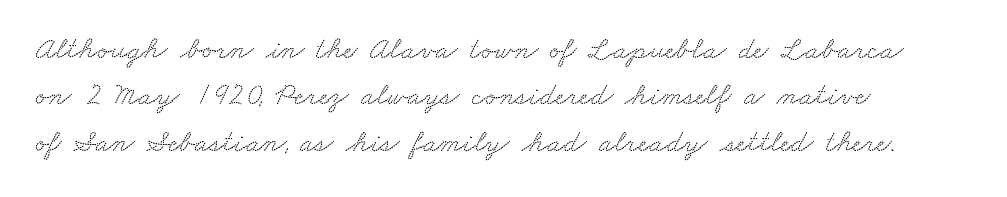
Q: Is the text underlined? A: No.
Q: How is the paragraph aligned? A: Left-aligned.
Q: Is the spacing between letters normal or unusually wide? A: Normal.
Q: Is the spacing between lines tight, normal or loose? A: Normal.
Q: Width (condensed, normal, or wide)? A: Wide.
Q: Stroke contrast? A: Low.
Q: x-height? A: Small.
Q: Monospaced? A: No.
